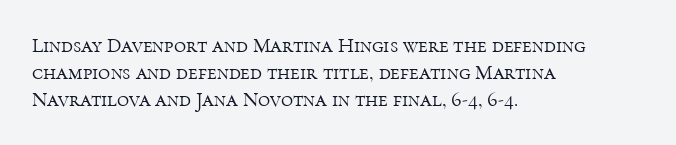
These lines keep a tight, regular rhythm from letter to letter. The rows are spaced the way most documents space them. Nothing heavy about these letters — not bold at all. A roman cut, with each character standing at attention. Check under the words: just untouched page. All the whitespace from short lines collects on the right.
